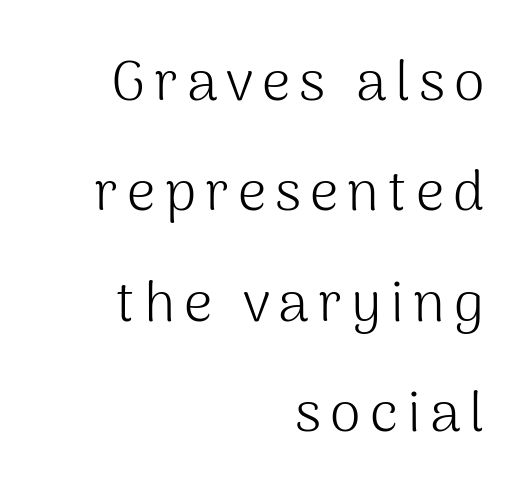
Beneath every word, the page is bare. The text was rendered using a sans face with plain stroke endings. Spacing verdict: proportional, widths tailored to each character. Rendered with straight, roman letterforms. The lines are spread far apart with generous leading. Where is the straight margin? On the right.
